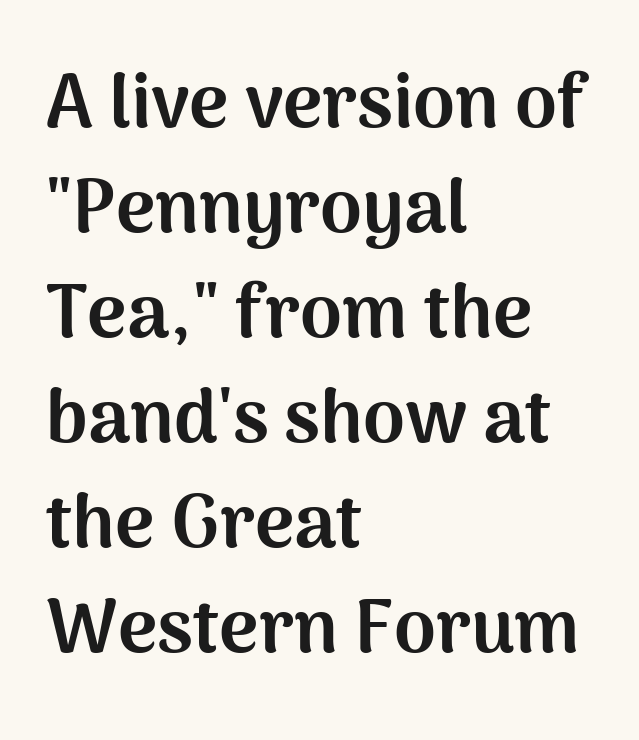
The image shows 75 px bold sans-serif type, upright; set left-aligned, normal line spacing (1.4x), normal letter spacing, not underlined; medium stroke contrast and a medium x-height.
